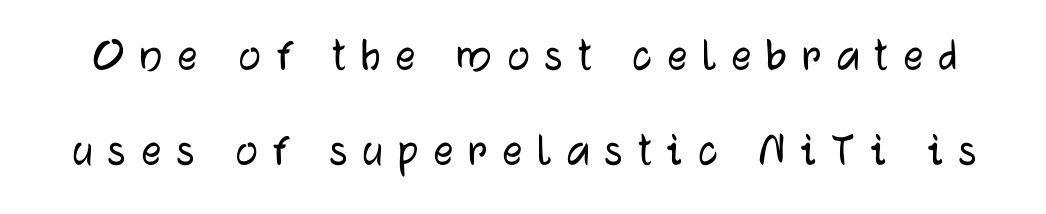
The passage shown is typeset with a sans-serif family. Compared with typical paragraphs, the rows here are farther apart. Spacing verdict: proportional, widths tailored to each character. A typesetter would mark this as roman, not italic. Honestly, the letter spacing is so wide it's the main thing you notice.
